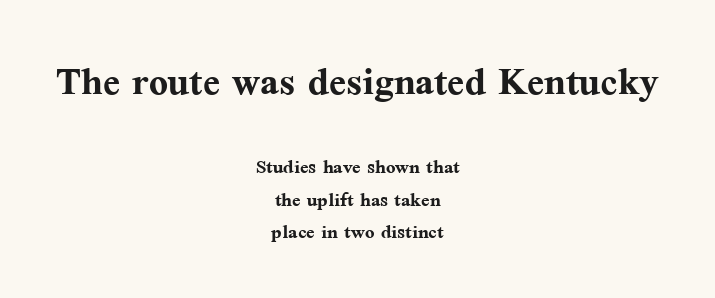
{"serif": "yes", "italic": "no", "bold": "yes", "weight": "semibold", "width": "normal", "stroke_contrast": "medium", "x_height": "medium", "monospaced": "no", "underline": "no", "align": "center", "line_spacing": "normal", "line_spacing_ratio": 1.29, "letter_spacing": "normal", "letter_spacing_em": 0.0, "larger_block": "first", "size_ratio": 2.0, "glyph_px": 50}
